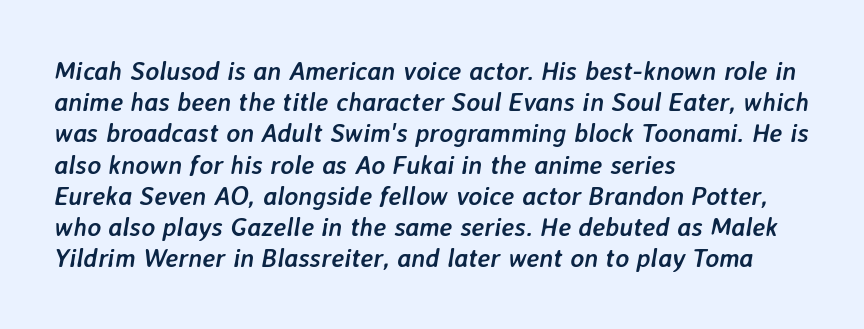
Q: Is the text bold? A: Yes.
Q: Is the text italic (slanted)? A: Yes, it leans right by about 7 degrees.
Q: Is the text underlined? A: No.
Q: How is the paragraph aligned? A: Left-aligned.
Q: Is the spacing between letters normal or unusually wide? A: Normal.
